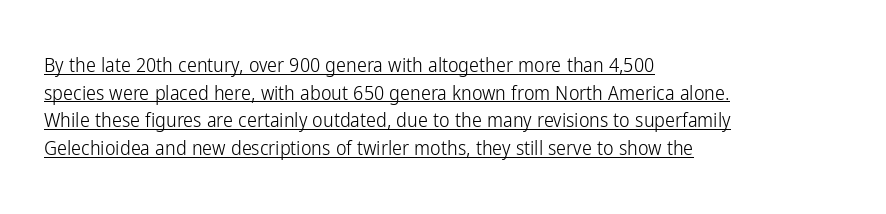
Nope, not italic — everything's standing straight. The strokes carry an ordinary text weight at most. In CSS terms this would be text-align: left. The letters sit at their default tracking, neither squeezed nor spread.
